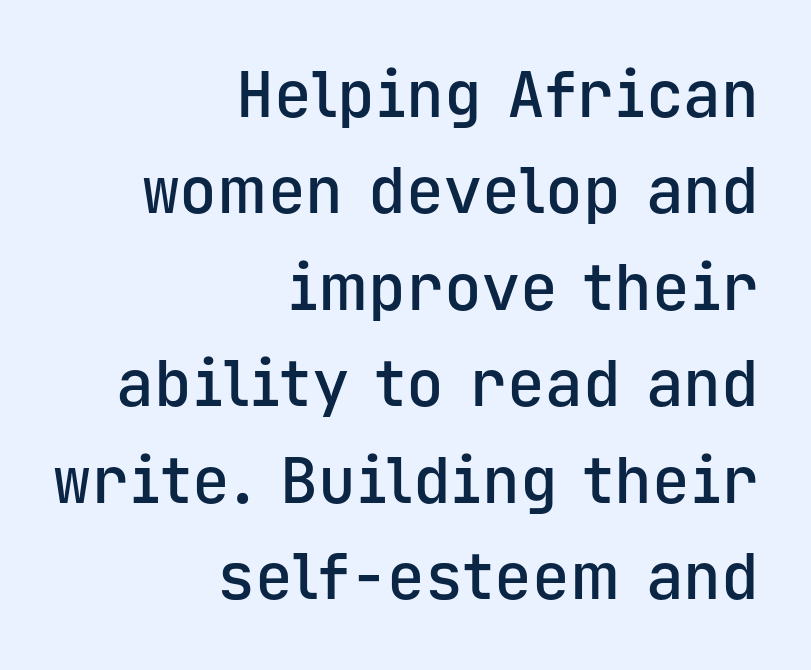
Short and long lines alike share a common ending point at right. This rendering leaves character spacing at its baseline value. Stroke thickness is moderately raised; the sample reads as semibold. Think of a typewriter: that constant character pitch is what you see here. Is there any slant? The stems are plumb. Each new line begins a customary step beneath the previous one.
